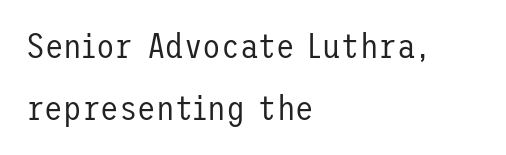
Descenders hang freely into open space. Caption: multi-line text, flush left, ragged right. Grotesque or geometric, the face here clearly has no serifs. Students, note that the glyphs here touch the page at normal intervals.
